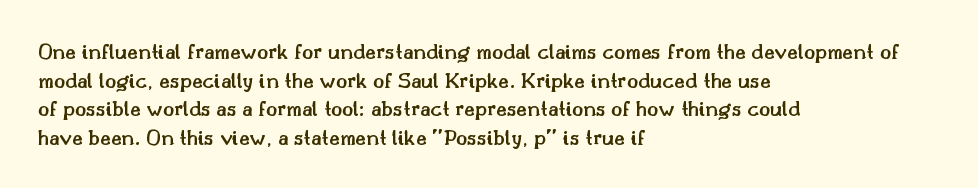
{"italic": "no", "bold": "semi", "underline": "no", "align": "left", "line_spacing_ratio": 1.24, "letter_spacing": "normal", "letter_spacing_em": 0.0, "glyph_px": 23}
